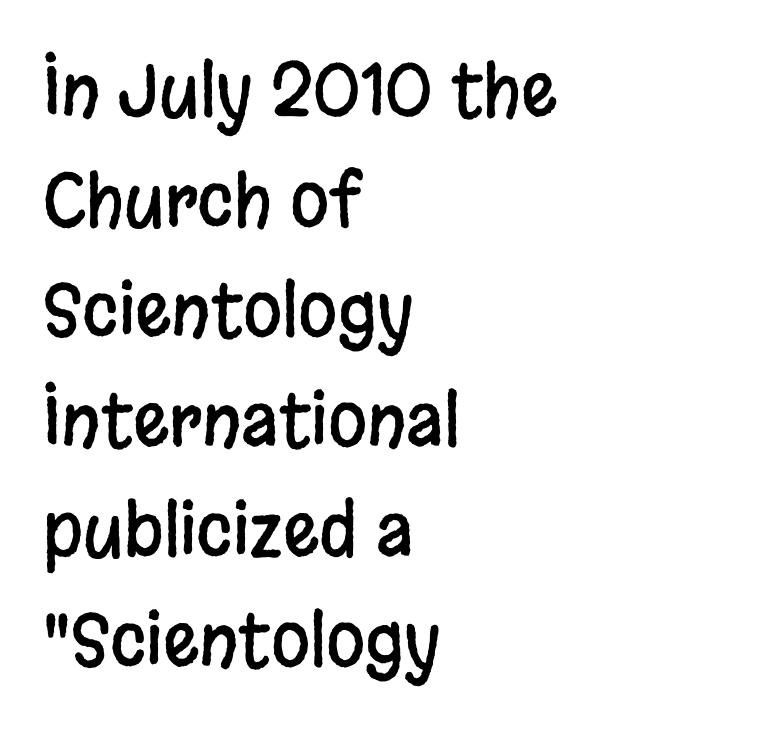
Q: Is the text italic (slanted)? A: No, it is upright.
Q: Is the typeface a serif or a sans-serif typeface? A: Sans-serif.
Q: Is the text underlined? A: No.
Q: How is the paragraph aligned? A: Left-aligned.
Q: Is the spacing between letters normal or unusually wide? A: Normal.
Q: Is the spacing between lines tight, normal or loose? A: Normal.
Q: Width (condensed, normal, or wide)? A: Condensed.
Q: Stroke contrast? A: Low.
Q: x-height? A: Large.
Q: Monospaced? A: No.
